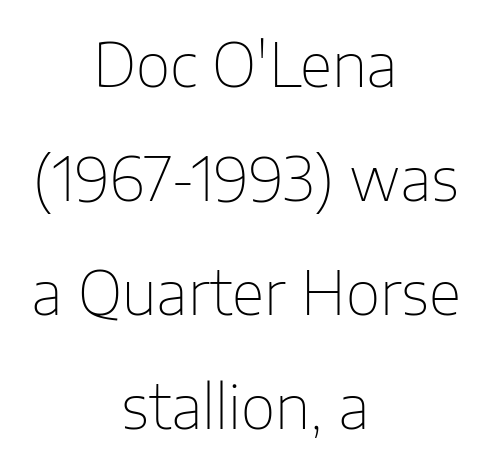
Q: Is the text bold? A: No.
Q: Is the text italic (slanted)? A: No, it is upright.
Q: Is the typeface a serif or a sans-serif typeface? A: Sans-serif.
Q: Is the text underlined? A: No.
Q: How is the paragraph aligned? A: Centered.
Q: Is the spacing between letters normal or unusually wide? A: Normal.
Q: Is the spacing between lines tight, normal or loose? A: Loose.
Q: Width (condensed, normal, or wide)? A: Normal.
Q: Stroke contrast? A: Low.
Q: x-height? A: Medium.
Q: Monospaced? A: No.
